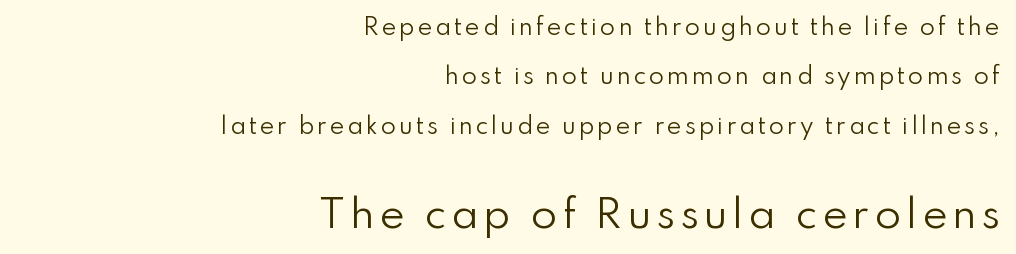
{"serif": "no", "italic": "no", "bold": "no", "weight": "regular", "width": "normal", "stroke_contrast": "low", "x_height": "small", "monospaced": "no", "underline": "no", "align": "right", "line_spacing": "loose", "line_spacing_ratio": 2.25, "larger_block": "second", "size_ratio": 1.73, "glyph_px": 38}
